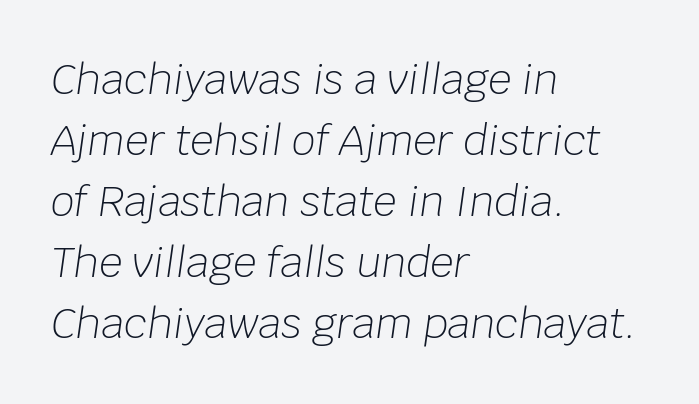
Descender tails drop into unmarked territory. A normal amount of white space separates one row of letters from the next. Heaviness? Minimal to ordinary, like unemphasized prose. Students, note that the glyphs here touch the page at normal intervals.
